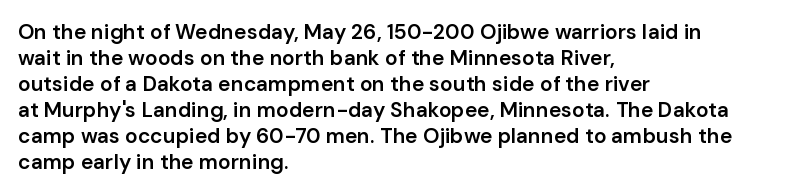
Set as a demibold, roughly 600 on the weight scale. Letter spacing: default. Where is the straight margin? On the left. Designer's note — italics off, roman on. Descenders are the only things crossing below the line.
